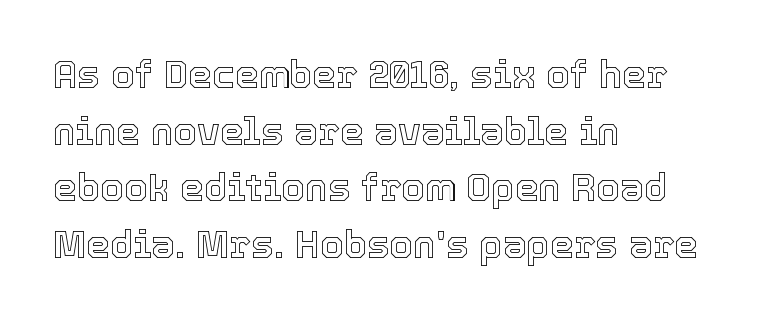
Tall strokes in this sample are plumb rather than angled. Visually the block forms a straight wall on the left and a jagged coastline on the right. Descender tails drop into unmarked territory. Regular leading. This sample has the flowing, uneven cadence of proportional lettering. Short note: letters normally spaced.
